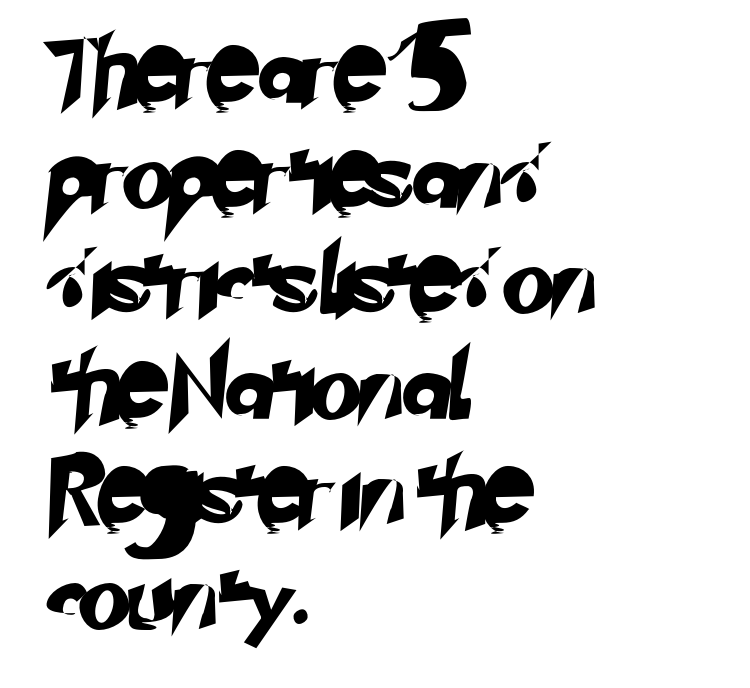
{"serif": "no", "width": "normal", "stroke_contrast": "low", "x_height": "small", "monospaced": "no", "underline": "no", "align": "left", "line_spacing": "normal", "line_spacing_ratio": 1.57, "letter_spacing": "normal", "letter_spacing_em": 0.0, "glyph_px": 67}
